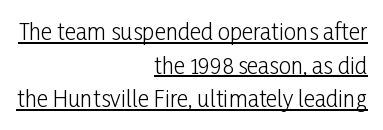
The image shows 22 px text type, upright; set right-aligned, normal line spacing (1.53x), normal letter spacing, underlined.
